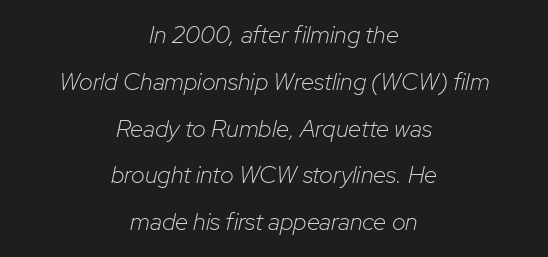
{"italic": "yes", "lean": "right", "slant_degrees": 12, "bold": "no", "underline": "no", "align": "center", "line_spacing": "loose", "line_spacing_ratio": 1.95, "letter_spacing": "normal", "letter_spacing_em": 0.0, "glyph_px": 24}
